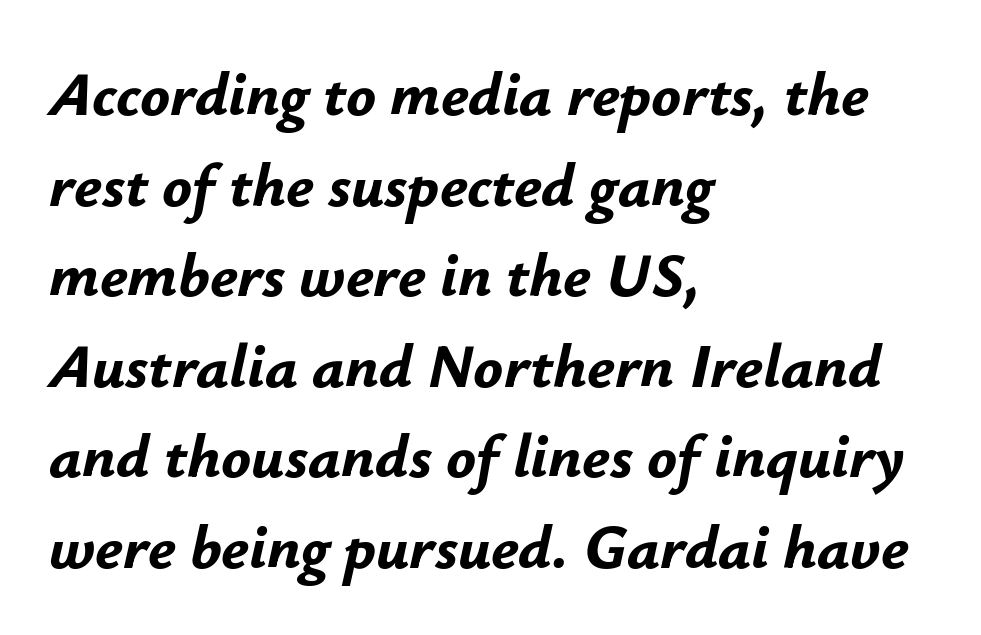
{"italic": "yes", "lean": "right", "slant_degrees": 12, "bold": "yes", "weight": "bold", "width": "normal", "stroke_contrast": "low", "x_height": "small", "monospaced": "no", "underline": "no", "align": "left", "line_spacing": "normal", "line_spacing_ratio": 1.46, "letter_spacing": "normal", "letter_spacing_em": 0.0, "glyph_px": 62}
